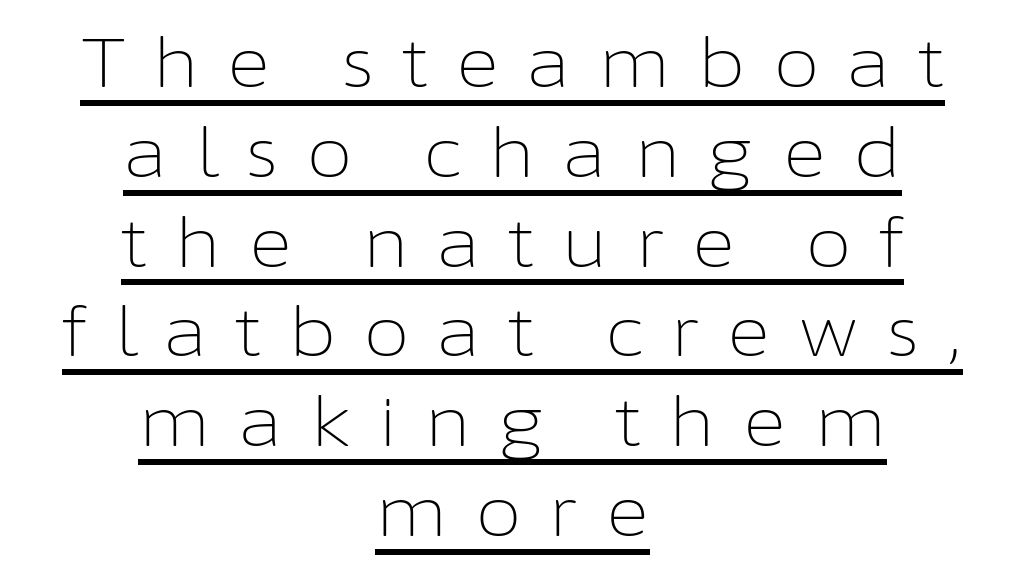
The image shows 68 px light sans-serif type, upright; set centered, normal line spacing (1.32x), unusually wide letter spacing (+0.39 em), underlined; low stroke contrast and a medium x-height.
